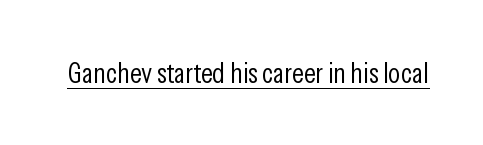
Q: Is the text bold? A: No.
Q: Is the text italic (slanted)? A: No, it is upright.
Q: Is the typeface a serif or a sans-serif typeface? A: Sans-serif.
Q: Is the text underlined? A: Yes.
Q: Is the spacing between letters normal or unusually wide? A: Normal.
Q: Width (condensed, normal, or wide)? A: Condensed.
Q: Stroke contrast? A: Low.
Q: x-height? A: Medium.
Q: Monospaced? A: No.
